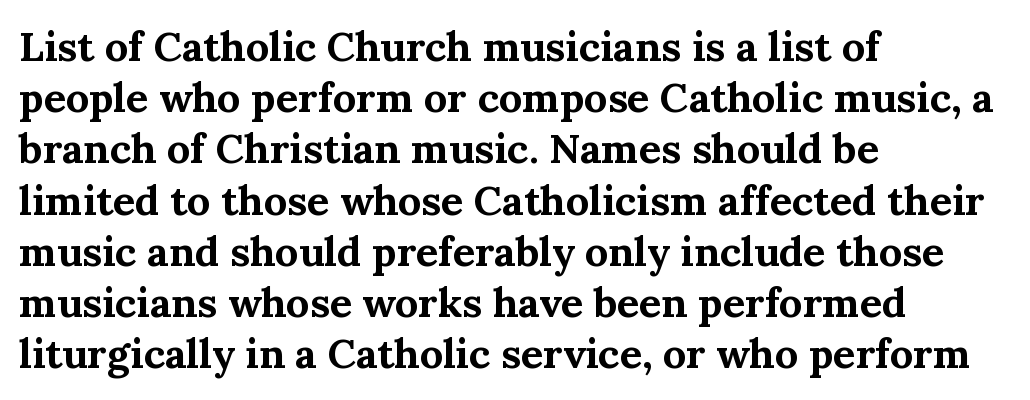
Q: Is the text bold? A: Yes.
Q: Is the text italic (slanted)? A: No, it is upright.
Q: Is the typeface a serif or a sans-serif typeface? A: Serif.
Q: Is the text underlined? A: No.
Q: How is the paragraph aligned? A: Left-aligned.
Q: Is the spacing between letters normal or unusually wide? A: Normal.
Q: Is the spacing between lines tight, normal or loose? A: Normal.
Q: Width (condensed, normal, or wide)? A: Normal.
Q: Stroke contrast? A: Medium.
Q: x-height? A: Medium.
Q: Monospaced? A: No.
